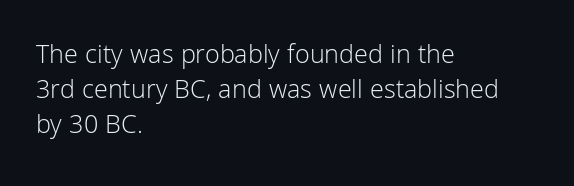
This sample keeps an unexceptional amount of space between lines. Characters remain perfectly vertical along every line. The gap between lines stays unmarked. Is this a heavy cut? Hardly; it is regular or lighter.
